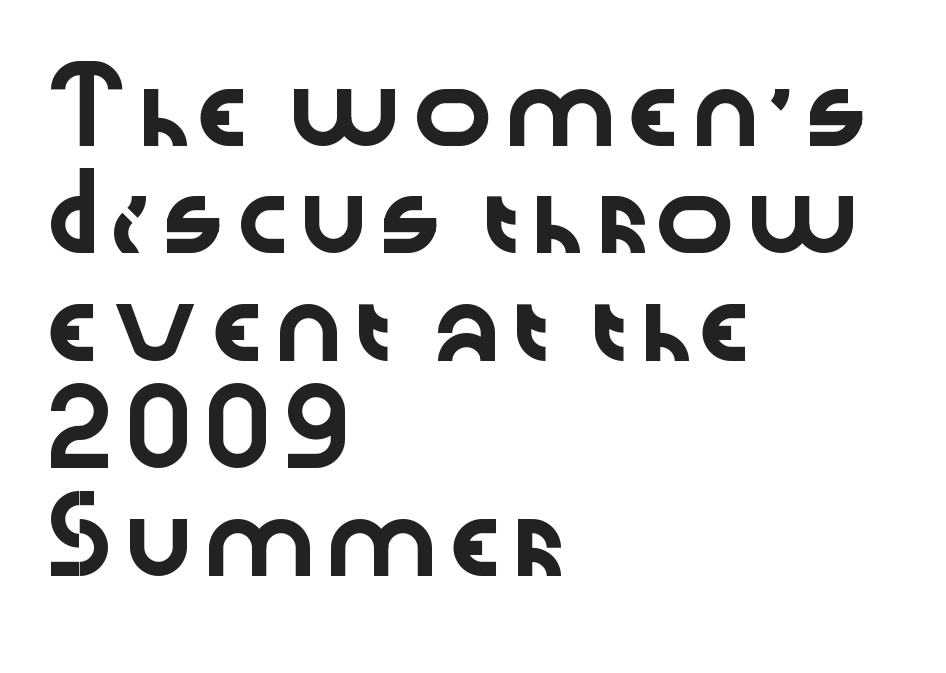
{"serif": "no", "italic": "no", "width": "wide", "stroke_contrast": "low", "x_height": "medium", "monospaced": "no", "underline": "no", "align": "left", "line_spacing": "normal", "line_spacing_ratio": 1.58, "letter_spacing": "normal", "letter_spacing_em": 0.0, "glyph_px": 68}
